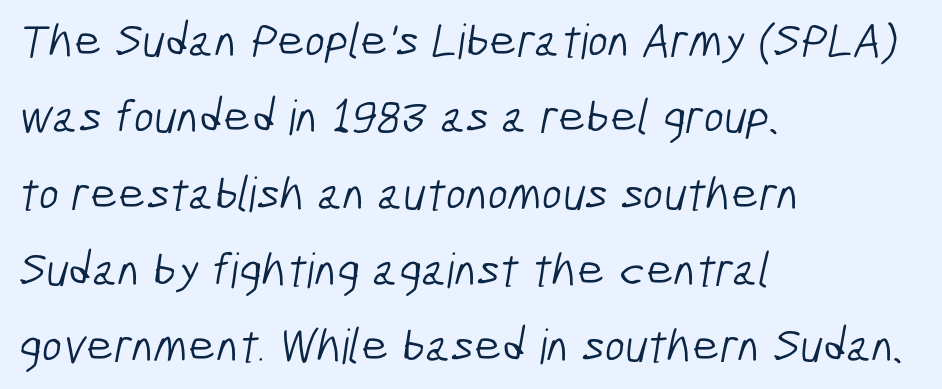
Q: Is the text bold? A: No.
Q: Is the typeface a serif or a sans-serif typeface? A: Sans-serif.
Q: Is the text underlined? A: No.
Q: How is the paragraph aligned? A: Left-aligned.
Q: Is the spacing between letters normal or unusually wide? A: Normal.
Q: Is the spacing between lines tight, normal or loose? A: Normal.
Q: Width (condensed, normal, or wide)? A: Condensed.
Q: Stroke contrast? A: Low.
Q: x-height? A: Medium.
Q: Monospaced? A: No.
